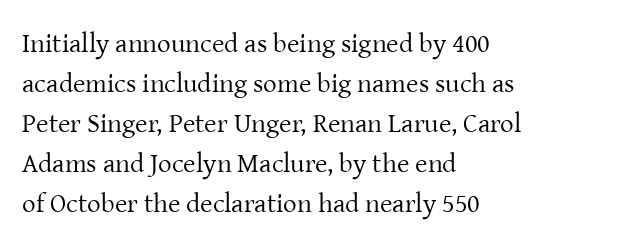
Italic: no, the glyphs are upright roman. Observe the ordinary spacing: letters are neighbours, not strangers. Line spacing here is normal. The zone under the glyphs is completely vacant. These lines stack with their left ends in a neat column.
